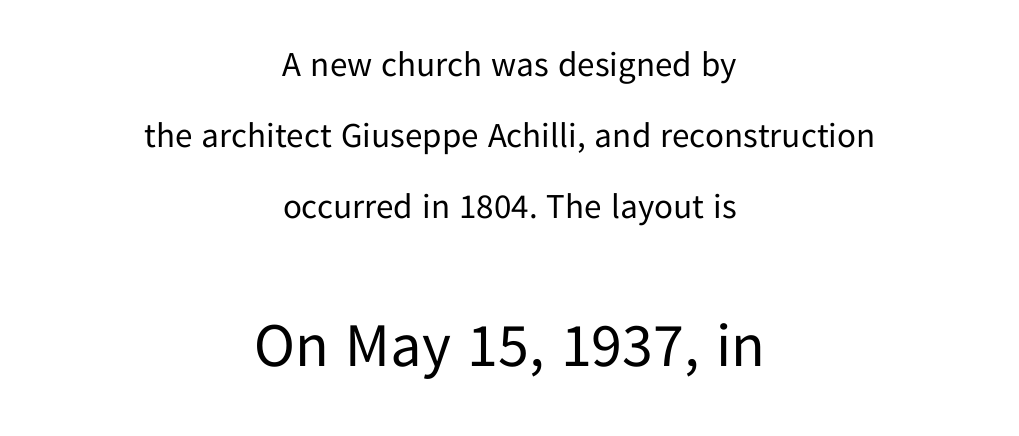
Q: Is the text bold? A: No.
Q: Is the text italic (slanted)? A: No, it is upright.
Q: Is the typeface a serif or a sans-serif typeface? A: Sans-serif.
Q: Is the text underlined? A: No.
Q: How is the paragraph aligned? A: Centered.
Q: Is the spacing between letters normal or unusually wide? A: Normal.
Q: Is the spacing between lines tight, normal or loose? A: Loose.
Q: Which block of text is set in a larger size, the first (top) or the second (bottom)? A: The second (bottom) one.
Q: Width (condensed, normal, or wide)? A: Normal.
Q: Stroke contrast? A: Low.
Q: x-height? A: Medium.
Q: Monospaced? A: No.
